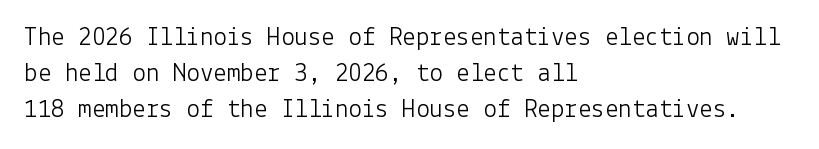
The strokes carry an ordinary text weight at most. Teacher's note: observe the even left margin — that is flush-left alignment. The lines sit at an ordinary, default distance from one another. Does extra space separate the letters? No, they use regular spacing. Posture: vertical. The specimen omits any rule beneath the text block's lines.
